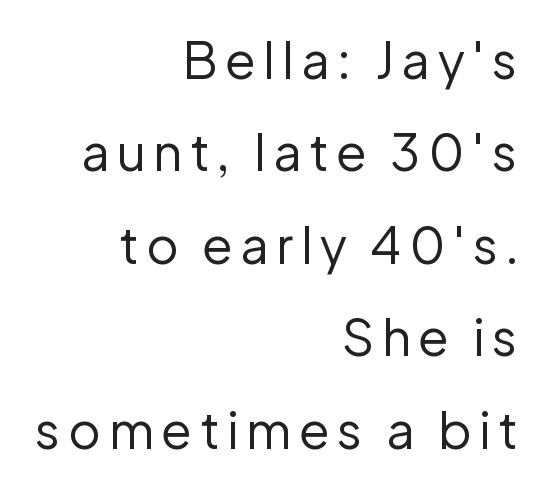
The image shows 50 px regular-weight sans-serif type, upright; set right-aligned, line spacing 1.85x, not underlined; low stroke contrast and a medium x-height.
